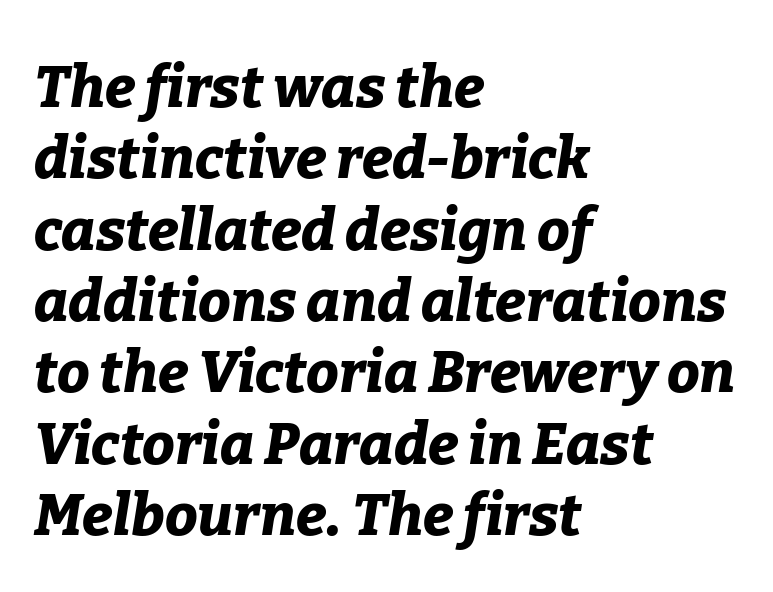
The image shows 58 px bold type, italic (leaning right); set left-aligned, line spacing 1.23x, normal letter spacing, not underlined; low stroke contrast and a medium x-height.
